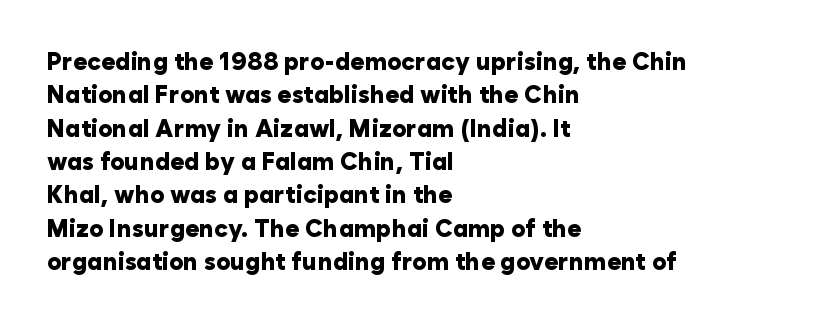
Q: Is the text bold? A: Yes.
Q: Is the text italic (slanted)? A: No, it is upright.
Q: Is the text underlined? A: No.
Q: How is the paragraph aligned? A: Left-aligned.
Q: Is the spacing between letters normal or unusually wide? A: Normal.
Q: Is the spacing between lines tight, normal or loose? A: Normal.
